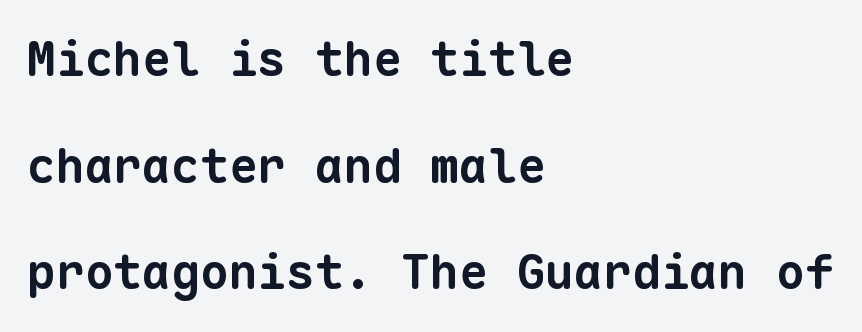
Serifs: no, the terminals of the letterforms are clean. The rendering uses typewriter-style spacing with identical character cells. The rendering uses a large line-height, opening up the rows. The baseline area is clear. The sample has been set heavy, in full bold. Characters follow at the spacing the type designer built in.
